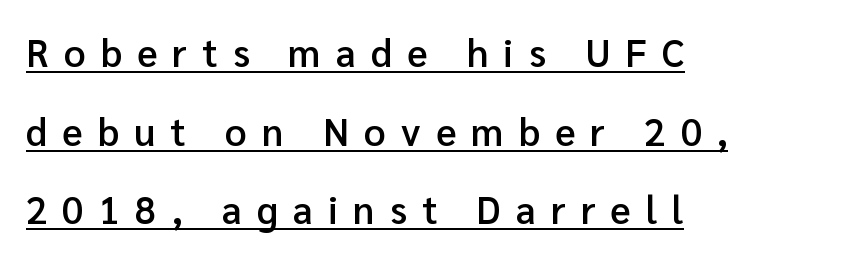
{"serif": "no", "italic": "no", "bold": "semi", "weight": "semibold", "width": "normal", "stroke_contrast": "low", "x_height": "medium", "monospaced": "no", "underline": "yes", "align": "left", "line_spacing": "loose", "line_spacing_ratio": 2.07, "letter_spacing": "wide", "letter_spacing_em": 0.4, "glyph_px": 38}
